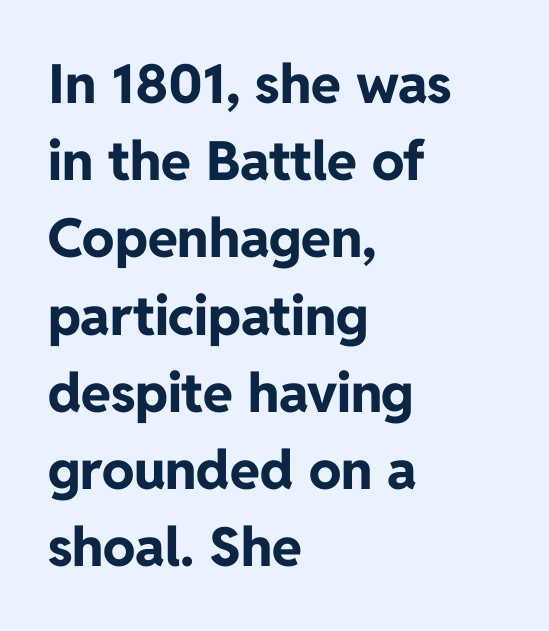
{"serif": "no", "italic": "no", "bold": "yes", "weight": "bold", "width": "normal", "stroke_contrast": "low", "x_height": "medium", "monospaced": "no", "underline": "no", "align": "left", "line_spacing": "normal", "line_spacing_ratio": 1.43, "letter_spacing": "normal", "letter_spacing_em": 0.0, "glyph_px": 54}
